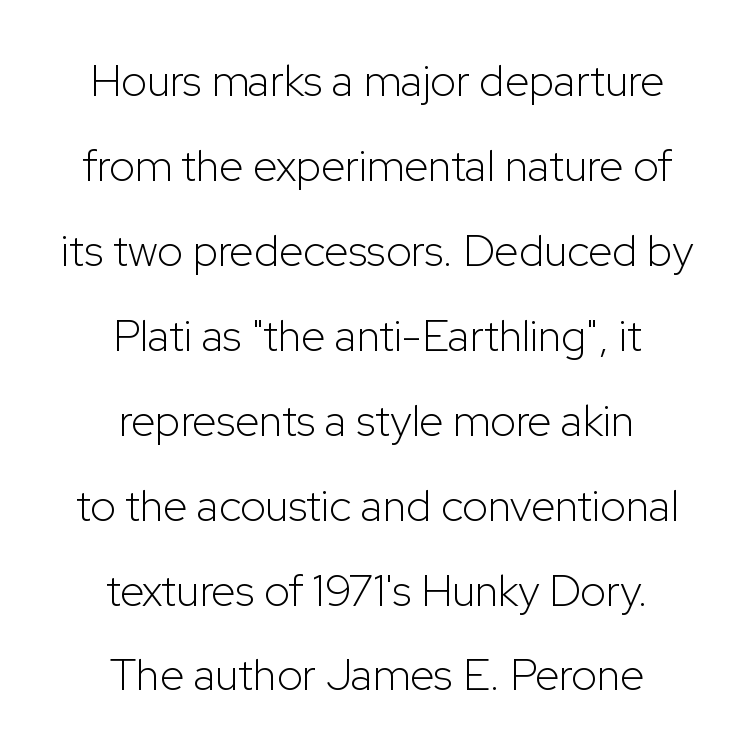
A sans-serif font was chosen for this passage. The passage shown is not underscored anywhere. There is no visible air inserted between adjacent glyphs. Leading is clearly above the norm, producing a sparse column.
